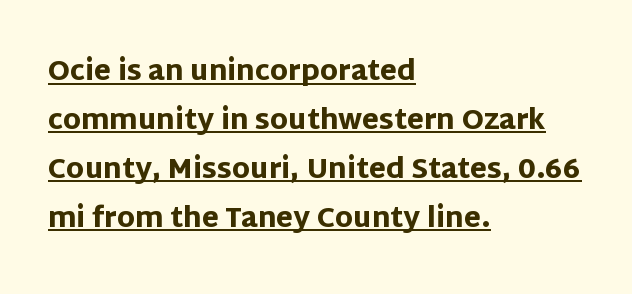
Q: Is the text bold? A: Yes.
Q: Is the text italic (slanted)? A: No, it is upright.
Q: Is the text underlined? A: Yes.
Q: How is the paragraph aligned? A: Left-aligned.
Q: Is the spacing between letters normal or unusually wide? A: Normal.
